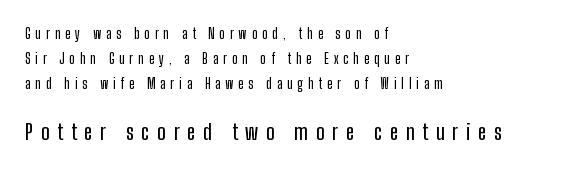
Q: Is the text italic (slanted)? A: No, it is upright.
Q: Is the text underlined? A: No.
Q: How is the paragraph aligned? A: Left-aligned.
Q: Is the spacing between letters normal or unusually wide? A: Unusually wide.
Q: Which block of text is set in a larger size, the first (top) or the second (bottom)? A: The second (bottom) one.
